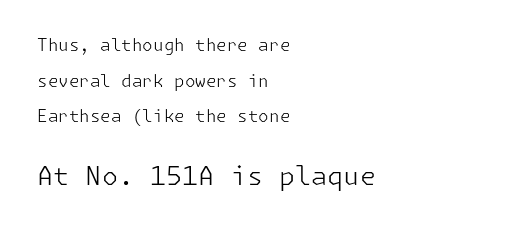
Posture: straight, roman, zero tilt. Beneath every word, the page is bare. Stroke mass is kept to a normal reading level or below. The face used here is rendered with its standard letterfit.
